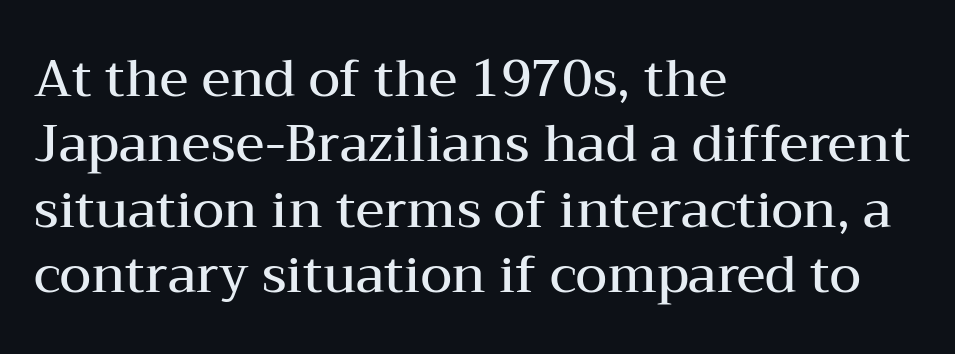
{"serif": "yes", "italic": "no", "bold": "semi", "weight": "semibold", "width": "wide", "stroke_contrast": "medium", "x_height": "medium", "monospaced": "no", "underline": "no", "align": "left", "line_spacing": "normal", "line_spacing_ratio": 1.28, "letter_spacing": "normal", "letter_spacing_em": 0.0, "glyph_px": 51}
